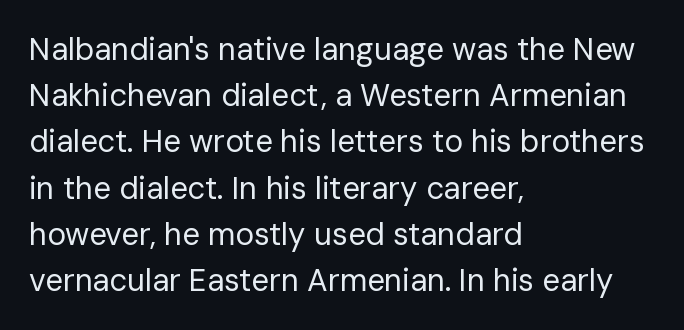
{"serif": "no", "italic": "no", "bold": "no", "weight": "regular", "width": "normal", "stroke_contrast": "low", "x_height": "medium", "monospaced": "no", "underline": "no", "align": "left", "line_spacing": "normal", "line_spacing_ratio": 1.49, "letter_spacing": "normal", "letter_spacing_em": 0.0, "glyph_px": 31}
